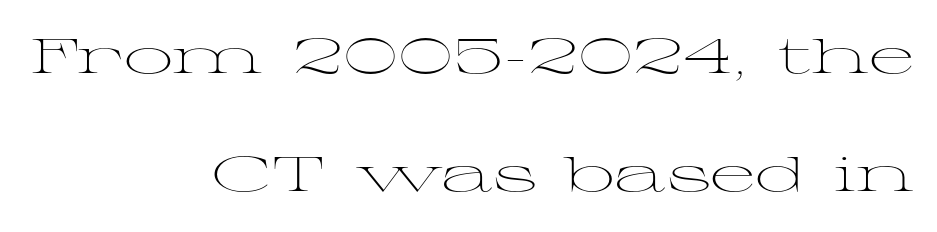
{"serif": "yes", "italic": "no", "bold": "no", "weight": "light", "width": "wide", "stroke_contrast": "medium", "x_height": "medium", "monospaced": "no", "underline": "no", "align": "right", "line_spacing": "loose", "line_spacing_ratio": 2.41, "letter_spacing": "normal", "letter_spacing_em": 0.0, "glyph_px": 49}
